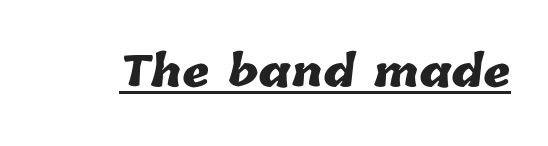
{"bold": "yes", "weight": "heavy", "width": "normal", "stroke_contrast": "low", "x_height": "medium", "monospaced": "no", "underline": "yes", "letter_spacing": "normal", "letter_spacing_em": 0.0, "glyph_px": 42}
